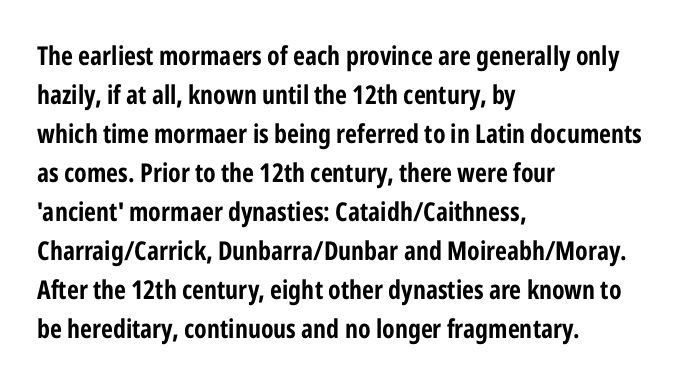
The image shows 26 px bold type, upright; set left-aligned, normal line spacing (1.5x), normal letter spacing, not underlined.
